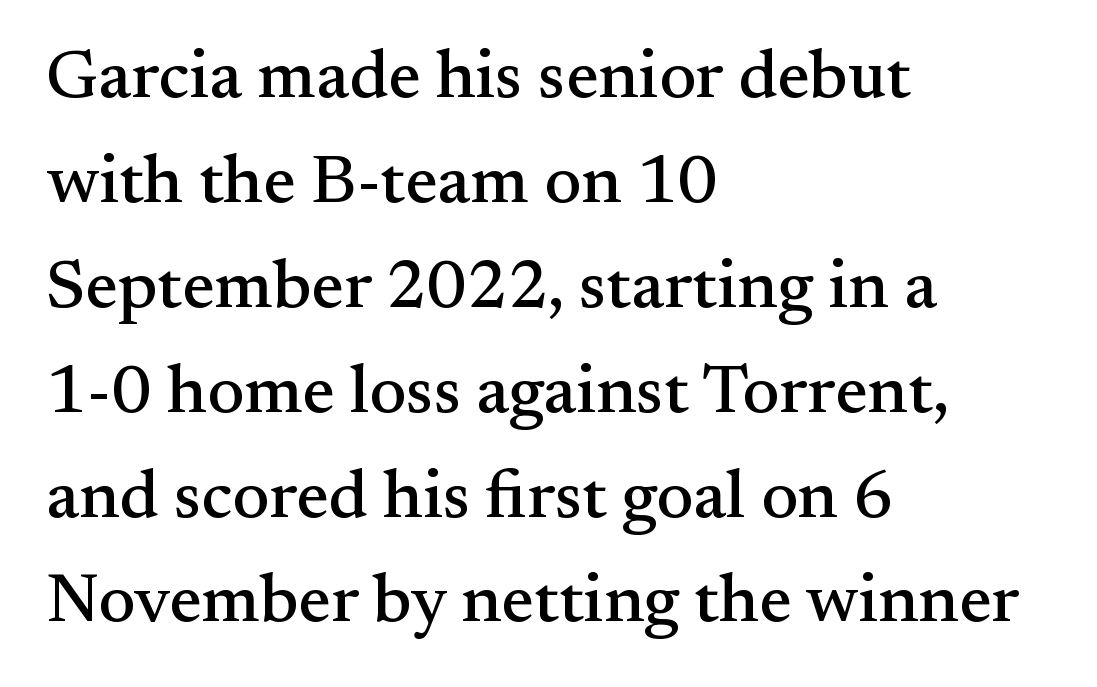
Is there any slant? The stems are plumb. Regular leading. This sample is left-justified, so line endings fall wherever the words run out. Unlike a clean sans, this face finishes its strokes with serifs. This sample has the flowing, uneven cadence of proportional lettering. No word sits above an underline.
